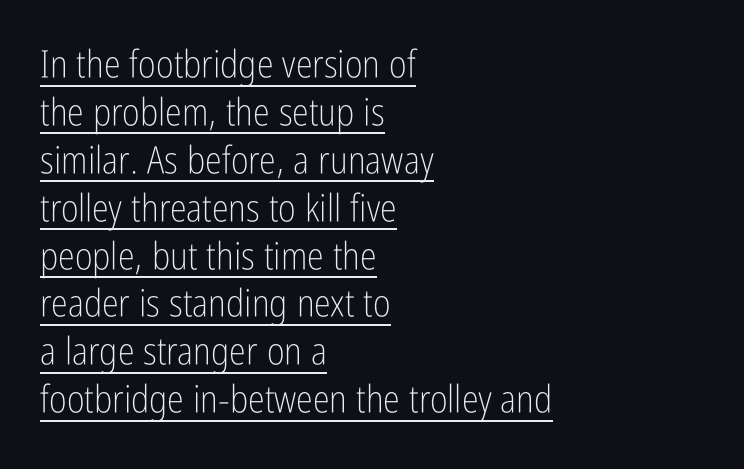
{"serif": "no", "italic": "no", "bold": "no", "weight": "light", "width": "condensed", "stroke_contrast": "low", "x_height": "medium", "monospaced": "no", "underline": "yes", "align": "left", "line_spacing": "normal", "line_spacing_ratio": 1.26, "letter_spacing": "normal", "letter_spacing_em": 0.0, "glyph_px": 38}
